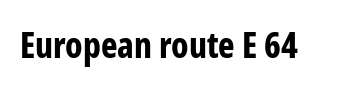
Q: Is the text bold? A: Yes.
Q: Is the text italic (slanted)? A: No, it is upright.
Q: Is the typeface a serif or a sans-serif typeface? A: Sans-serif.
Q: Is the text underlined? A: No.
Q: Is the spacing between letters normal or unusually wide? A: Normal.
Q: Width (condensed, normal, or wide)? A: Condensed.
Q: Stroke contrast? A: Low.
Q: x-height? A: Medium.
Q: Monospaced? A: No.
